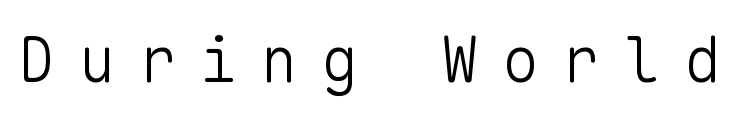
The letterforms stand isolated, each surrounded by extra space. The letters stand upright; this is a roman face. Monospaced: the letters line up in strict vertical columns. This sample uses a sans-serif face.
